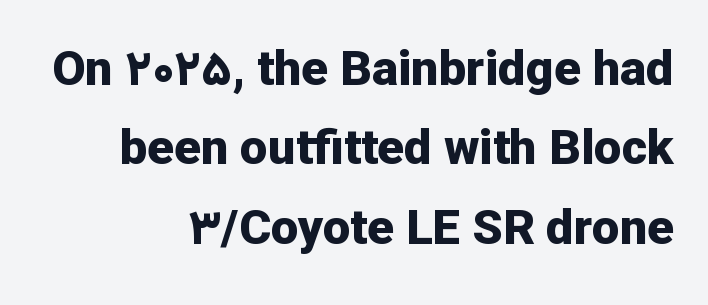
Q: Is the text bold? A: Yes.
Q: Is the text italic (slanted)? A: No, it is upright.
Q: Is the typeface a serif or a sans-serif typeface? A: Sans-serif.
Q: Is the text underlined? A: No.
Q: How is the paragraph aligned? A: Right-aligned.
Q: Is the spacing between letters normal or unusually wide? A: Normal.
Q: Is the spacing between lines tight, normal or loose? A: Normal.
Q: Width (condensed, normal, or wide)? A: Normal.
Q: Stroke contrast? A: Low.
Q: x-height? A: Medium.
Q: Monospaced? A: No.
